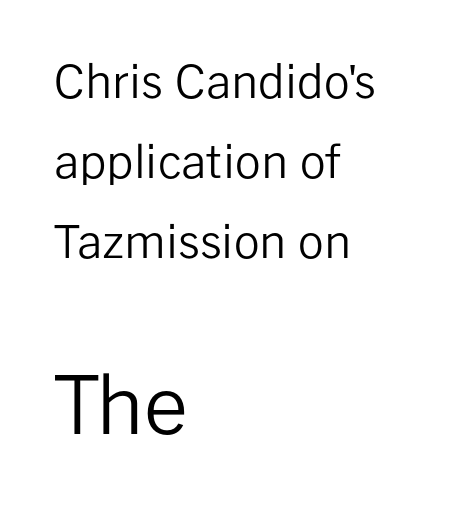
Q: Is the text bold? A: No.
Q: Is the text italic (slanted)? A: No, it is upright.
Q: Is the typeface a serif or a sans-serif typeface? A: Sans-serif.
Q: Is the text underlined? A: No.
Q: How is the paragraph aligned? A: Left-aligned.
Q: Is the spacing between letters normal or unusually wide? A: Normal.
Q: Which block of text is set in a larger size, the first (top) or the second (bottom)? A: The second (bottom) one.
Q: Width (condensed, normal, or wide)? A: Normal.
Q: Stroke contrast? A: Low.
Q: x-height? A: Medium.
Q: Monospaced? A: No.
